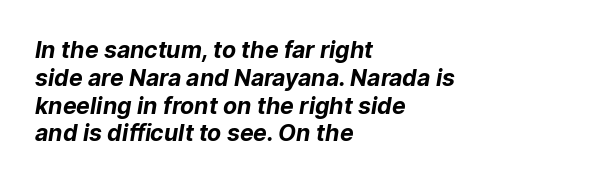
The image shows 23 px bold type; set left-aligned, line spacing 1.21x, normal letter spacing, not underlined.
